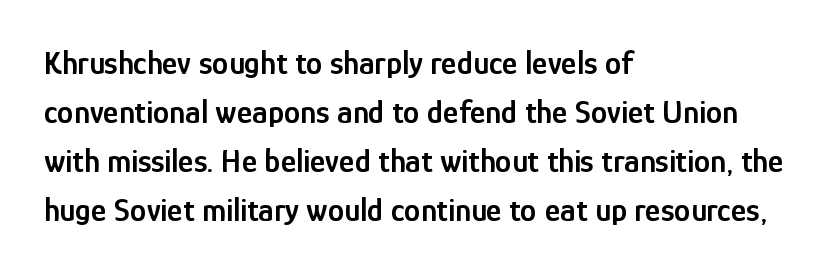
{"serif": "no", "italic": "no", "bold": "semi", "weight": "semibold", "width": "condensed", "stroke_contrast": "low", "x_height": "medium", "monospaced": "no", "underline": "no", "align": "left", "line_spacing": "normal", "line_spacing_ratio": 1.48, "letter_spacing": "normal", "letter_spacing_em": 0.0, "glyph_px": 33}
